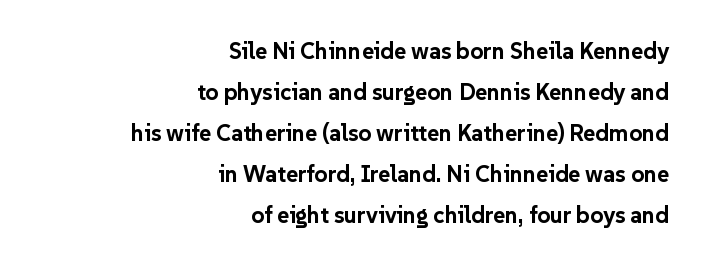
{"italic": "no", "bold": "yes", "underline": "no", "align": "right", "line_spacing_ratio": 1.78, "letter_spacing": "normal", "letter_spacing_em": 0.0, "glyph_px": 23}
